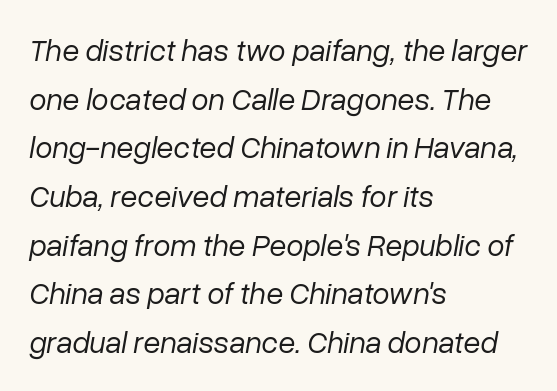
Q: Is the text bold? A: No.
Q: Is the text italic (slanted)? A: Yes, it leans right by about 10 degrees.
Q: Is the text underlined? A: No.
Q: How is the paragraph aligned? A: Left-aligned.
Q: Is the spacing between letters normal or unusually wide? A: Normal.
Q: Is the spacing between lines tight, normal or loose? A: Normal.
Q: Width (condensed, normal, or wide)? A: Normal.
Q: Stroke contrast? A: Low.
Q: x-height? A: Medium.
Q: Monospaced? A: No.
